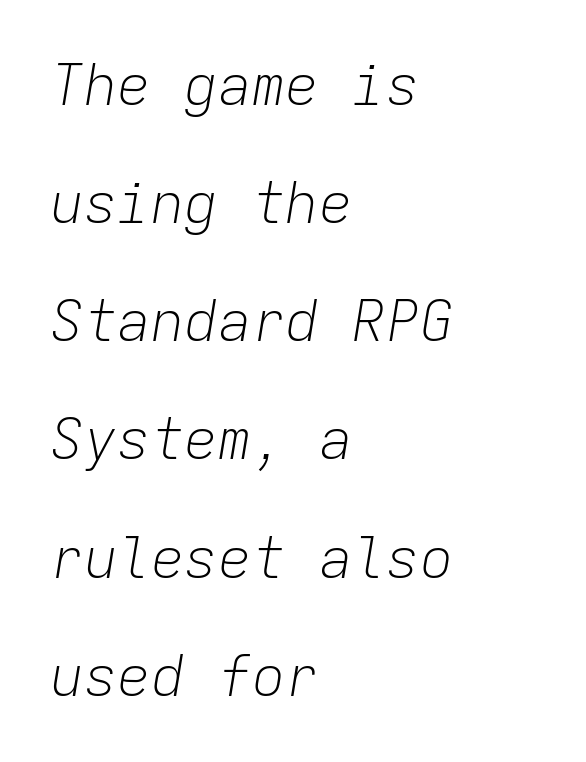
No heavy texture on the line: the type isn't bold. The string is rendered with underlining switched off. Quick note: interline space is abundant. Monospaced: the letters line up in strict vertical columns.
